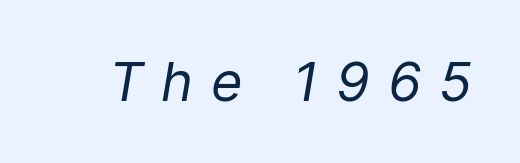
Q: Is the text bold? A: No.
Q: Is the text italic (slanted)? A: Yes, it leans right by about 9 degrees.
Q: Is the text underlined? A: No.
Q: Is the spacing between letters normal or unusually wide? A: Unusually wide.
Q: Width (condensed, normal, or wide)? A: Normal.
Q: Stroke contrast? A: Low.
Q: x-height? A: Medium.
Q: Monospaced? A: No.
